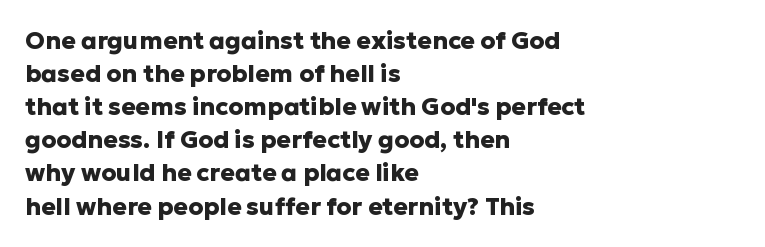
These lines keep a tight, regular rhythm from letter to letter. Heavy-handed strokes throughout: this text is bold. A normal amount of white space separates one row of letters from the next. The font's upright variant was chosen for this text. The string is rendered with underlining switched off. Which margin do the lines hug? The left one — the right edge is uneven.
